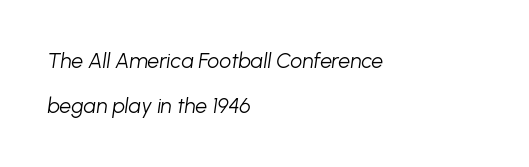
{"italic": "yes", "lean": "right", "slant_degrees": 8, "bold": "no", "underline": "no", "align": "left", "line_spacing": "loose", "line_spacing_ratio": 2.13, "letter_spacing": "normal", "letter_spacing_em": 0.0, "glyph_px": 21}
